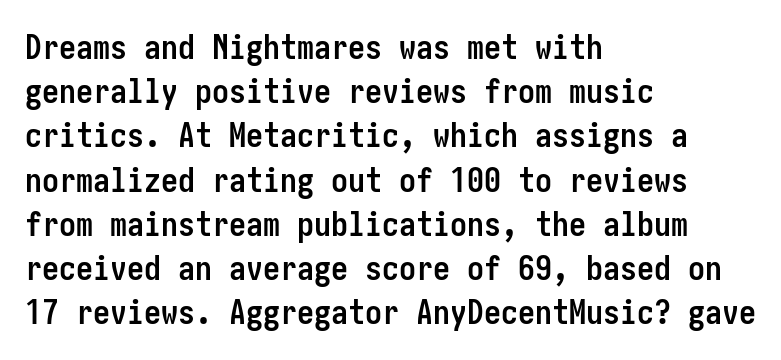
The image shows 34 px semibold, condensed sans-serif type, upright; set left-aligned, normal line spacing (1.3x), normal letter spacing, not underlined; low stroke contrast and a medium x-height.
